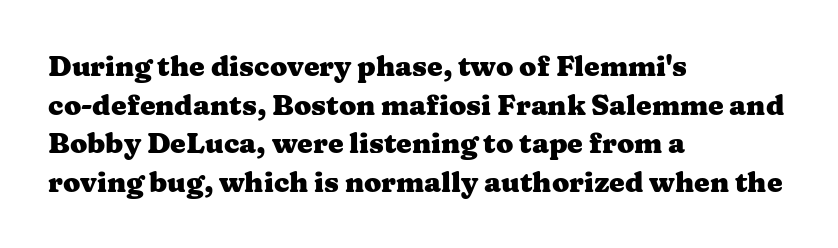
{"serif": "yes", "italic": "no", "bold": "yes", "weight": "heavy", "width": "wide", "stroke_contrast": "medium", "x_height": "medium", "monospaced": "no", "underline": "no", "align": "left", "line_spacing": "normal", "line_spacing_ratio": 1.38, "letter_spacing": "normal", "letter_spacing_em": 0.0, "glyph_px": 28}
